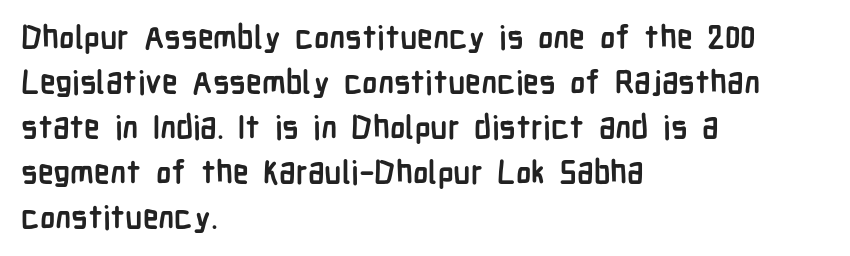
{"serif": "no", "italic": "no", "bold": "yes", "weight": "semibold", "width": "condensed", "stroke_contrast": "low", "x_height": "medium", "monospaced": "no", "underline": "no", "align": "left", "line_spacing": "normal", "line_spacing_ratio": 1.41, "letter_spacing": "normal", "letter_spacing_em": 0.0, "glyph_px": 32}
